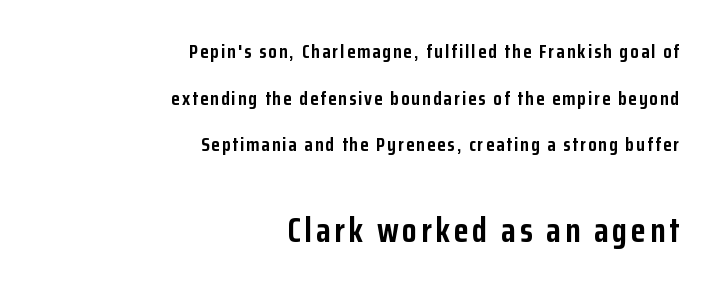
{"serif": "no", "italic": "no", "bold": "yes", "weight": "semibold", "width": "condensed", "stroke_contrast": "low", "x_height": "medium", "monospaced": "no", "underline": "no", "align": "right", "line_spacing": "loose", "line_spacing_ratio": 2.45, "larger_block": "second", "size_ratio": 1.79, "glyph_px": 34}
